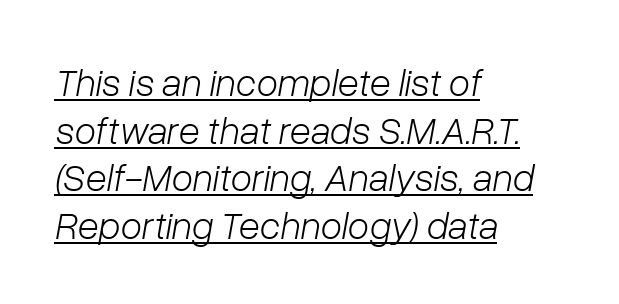
{"italic": "yes", "lean": "right", "slant_degrees": 10, "bold": "no", "weight": "light", "width": "normal", "stroke_contrast": "low", "x_height": "medium", "monospaced": "no", "underline": "yes", "align": "left", "line_spacing_ratio": 1.22, "letter_spacing": "normal", "letter_spacing_em": 0.0, "glyph_px": 39}
